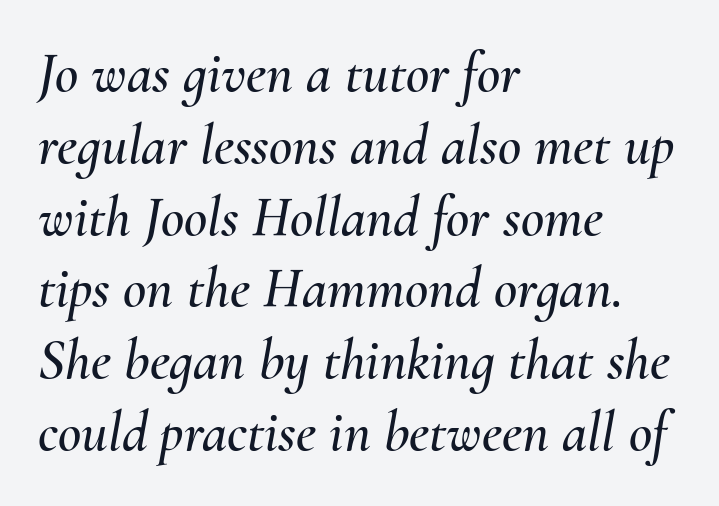
The image shows 57 px text type, italic (leaning right); set left-aligned, normal line spacing (1.26x), normal letter spacing, not underlined; medium stroke contrast and a small x-height.
